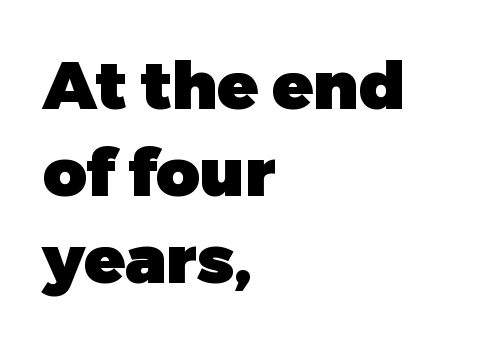
Q: Is the text bold? A: Yes.
Q: Is the text italic (slanted)? A: No, it is upright.
Q: Is the typeface a serif or a sans-serif typeface? A: Sans-serif.
Q: Is the text underlined? A: No.
Q: How is the paragraph aligned? A: Left-aligned.
Q: Is the spacing between letters normal or unusually wide? A: Normal.
Q: Is the spacing between lines tight, normal or loose? A: Normal.
Q: Width (condensed, normal, or wide)? A: Normal.
Q: Stroke contrast? A: Low.
Q: x-height? A: Medium.
Q: Monospaced? A: No.
